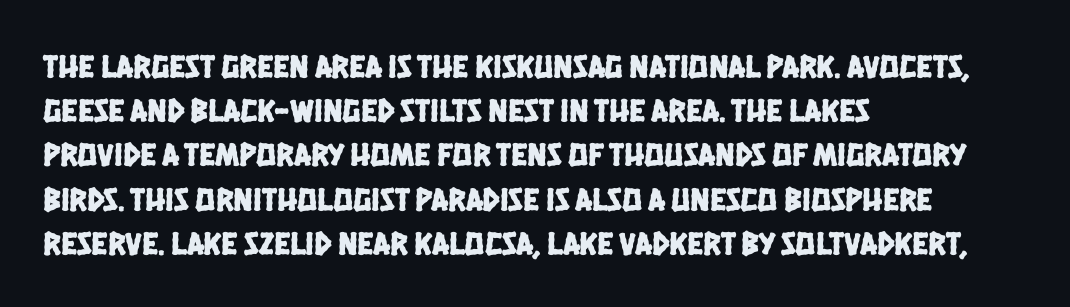
{"serif": "no", "width": "condensed", "stroke_contrast": "low", "x_height": "large", "monospaced": "no", "underline": "no", "align": "left", "line_spacing": "normal", "line_spacing_ratio": 1.34, "letter_spacing": "normal", "letter_spacing_em": 0.0, "glyph_px": 33}
